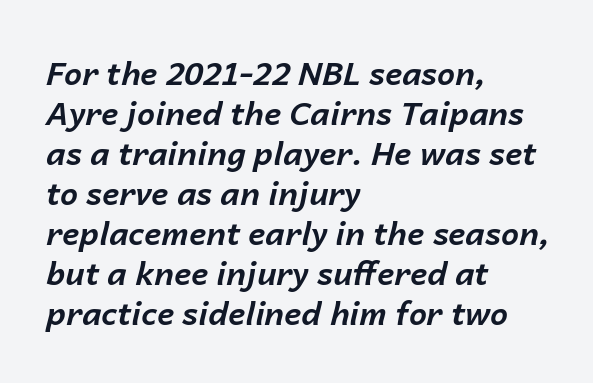
{"italic": "yes", "lean": "right", "slant_degrees": 14, "bold": "yes", "weight": "bold", "width": "normal", "stroke_contrast": "low", "x_height": "medium", "monospaced": "no", "underline": "no", "align": "left", "line_spacing": "normal", "line_spacing_ratio": 1.25, "letter_spacing": "normal", "letter_spacing_em": 0.0, "glyph_px": 32}
